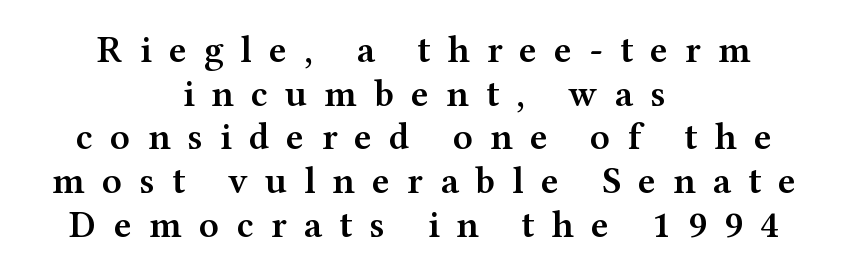
{"serif": "yes", "italic": "no", "bold": "semi", "weight": "semibold", "width": "wide", "stroke_contrast": "medium", "x_height": "medium", "monospaced": "no", "underline": "no", "align": "center", "line_spacing": "tight", "line_spacing_ratio": 1.15, "letter_spacing": "wide", "letter_spacing_em": 0.45, "glyph_px": 38}
